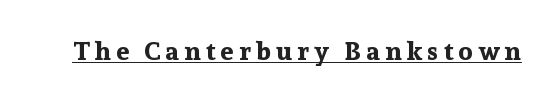
The image shows 26 px bold type, upright; set unusually wide letter spacing (+0.2 em), underlined.
